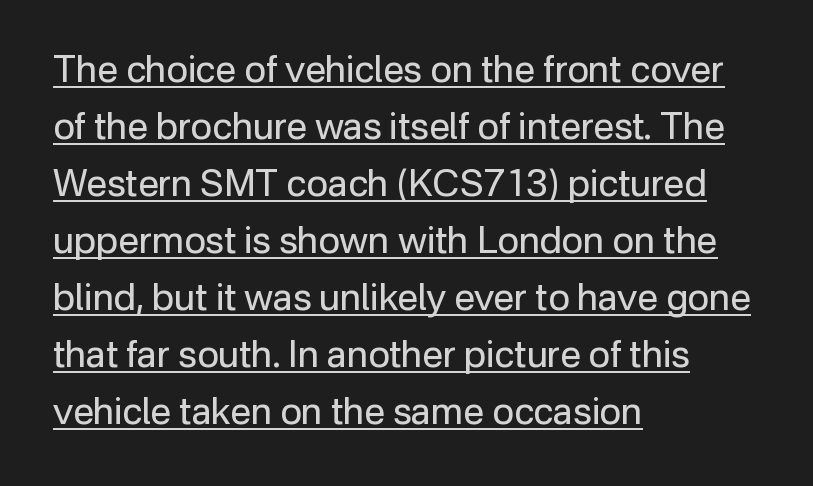
No feet cap the strokes, marking this as sans-serif type. These lines are set flush left with a ragged right edge. You can see a thin bar hugging the bottom of the glyphs. Line spacing here is normal. Weight: regular or lighter.
